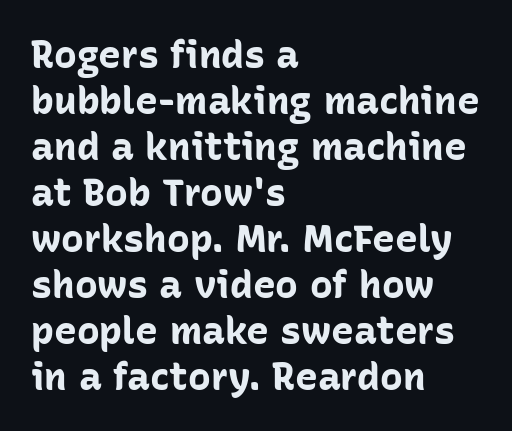
{"serif": "no", "italic": "no", "bold": "yes", "weight": "bold", "width": "normal", "stroke_contrast": "low", "x_height": "medium", "monospaced": "no", "underline": "no", "align": "left", "line_spacing_ratio": 1.21, "letter_spacing": "normal", "letter_spacing_em": 0.0, "glyph_px": 38}
